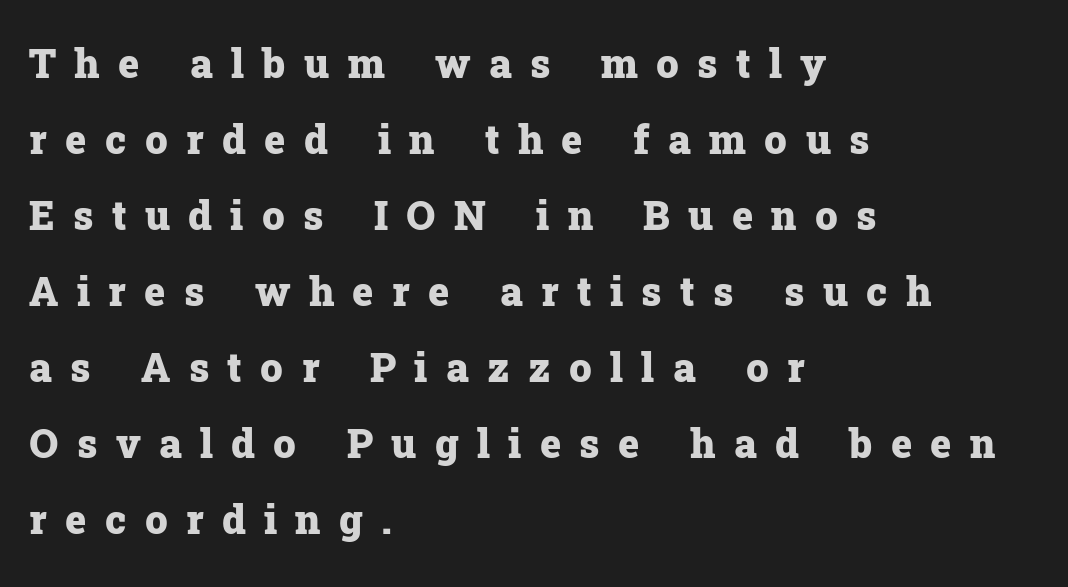
{"serif": "yes", "italic": "no", "bold": "yes", "weight": "heavy", "width": "normal", "stroke_contrast": "low", "x_height": "medium", "monospaced": "no", "underline": "no", "align": "left", "line_spacing": "loose", "line_spacing_ratio": 1.9, "letter_spacing": "wide", "letter_spacing_em": 0.46, "glyph_px": 40}
